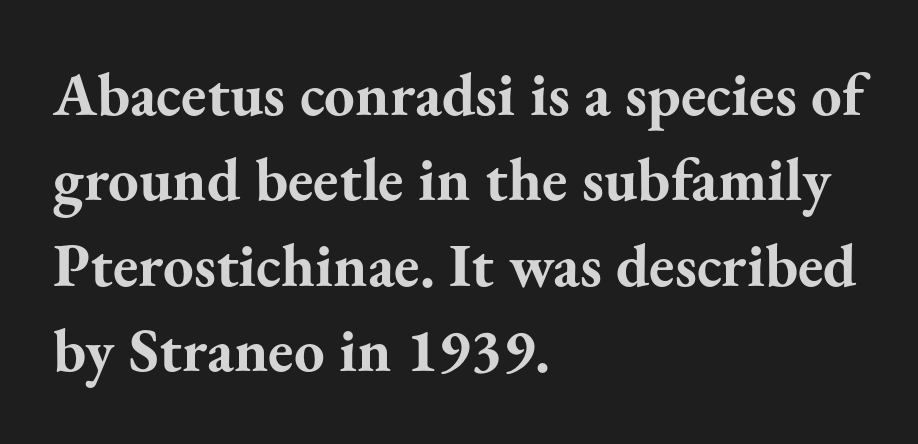
Rows of type keep a routine distance in the vertical direction. Chunky letters — that's bold for sure. The tracking reads as untouched default to a designer's eye. Posture: vertical.
